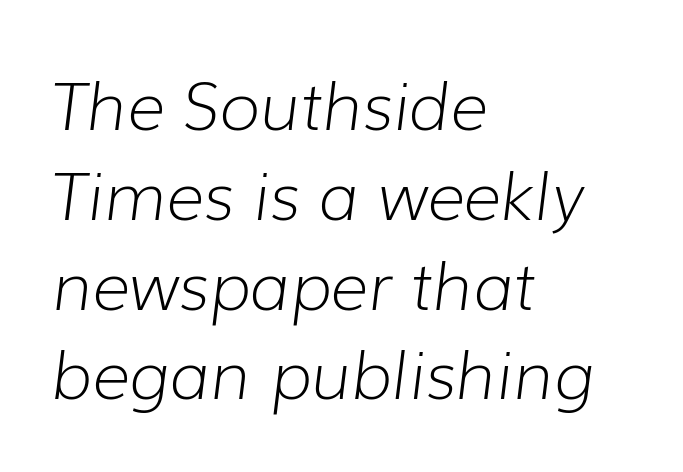
Q: Is the text bold? A: No.
Q: Is the text italic (slanted)? A: Yes, it leans right by about 7 degrees.
Q: Is the text underlined? A: No.
Q: How is the paragraph aligned? A: Left-aligned.
Q: Is the spacing between letters normal or unusually wide? A: Normal.
Q: Is the spacing between lines tight, normal or loose? A: Normal.
Q: Width (condensed, normal, or wide)? A: Normal.
Q: Stroke contrast? A: Low.
Q: x-height? A: Medium.
Q: Monospaced? A: No.
